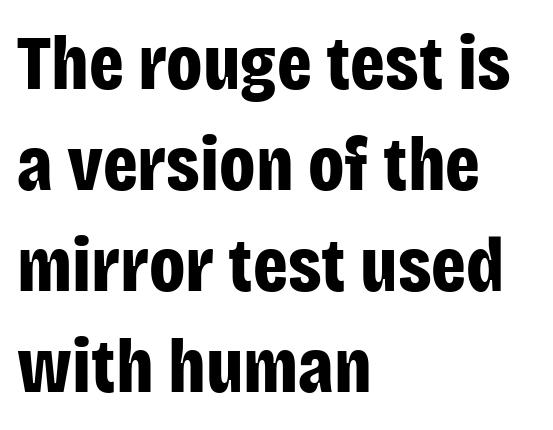
Q: Is the text bold? A: Yes.
Q: Is the text italic (slanted)? A: No, it is upright.
Q: Is the typeface a serif or a sans-serif typeface? A: Sans-serif.
Q: Is the text underlined? A: No.
Q: How is the paragraph aligned? A: Left-aligned.
Q: Is the spacing between letters normal or unusually wide? A: Normal.
Q: Is the spacing between lines tight, normal or loose? A: Normal.
Q: Width (condensed, normal, or wide)? A: Condensed.
Q: Stroke contrast? A: Low.
Q: x-height? A: Large.
Q: Monospaced? A: No.
